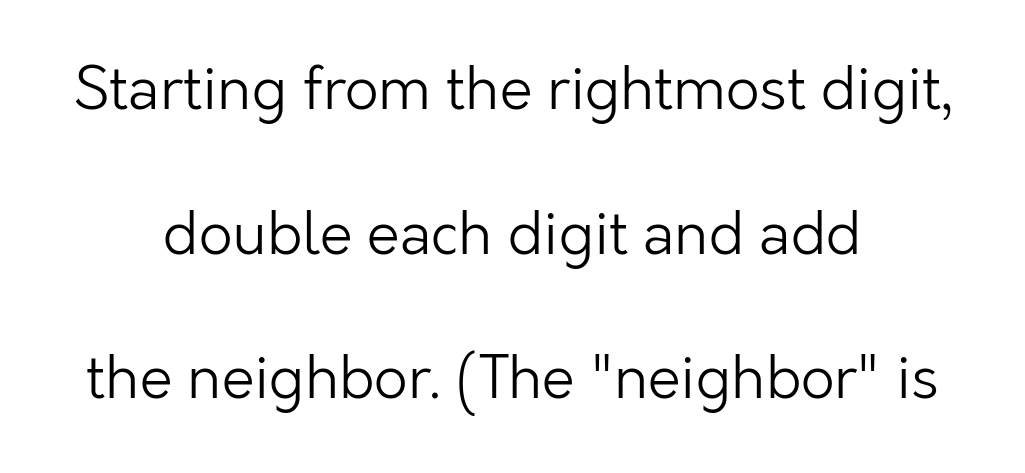
The image shows 59 px light sans-serif type, upright; set centered, loose line spacing (2.45x), normal letter spacing, not underlined; low stroke contrast and a medium x-height.
